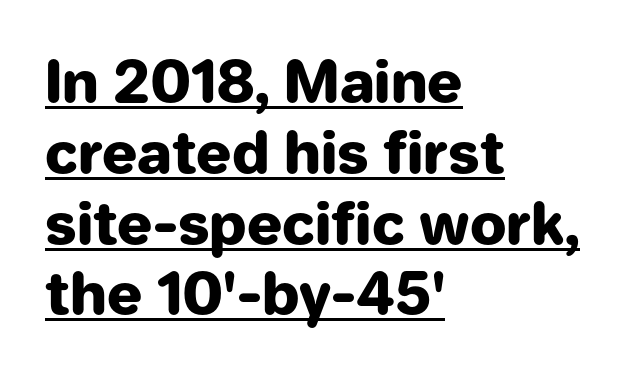
{"serif": "no", "italic": "no", "bold": "yes", "weight": "heavy", "width": "normal", "stroke_contrast": "low", "x_height": "medium", "monospaced": "no", "underline": "yes", "align": "left", "line_spacing_ratio": 1.22, "letter_spacing": "normal", "letter_spacing_em": 0.0, "glyph_px": 58}
